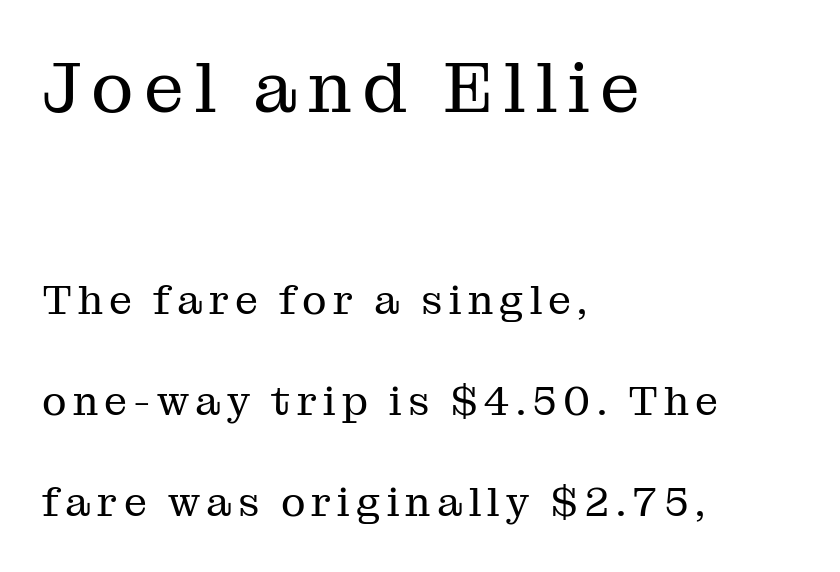
The image shows 71 px regular-weight serif type, upright; set left-aligned, loose line spacing (2.46x), not underlined; the first (top) block is 1.73x larger; medium stroke contrast and a medium x-height.
